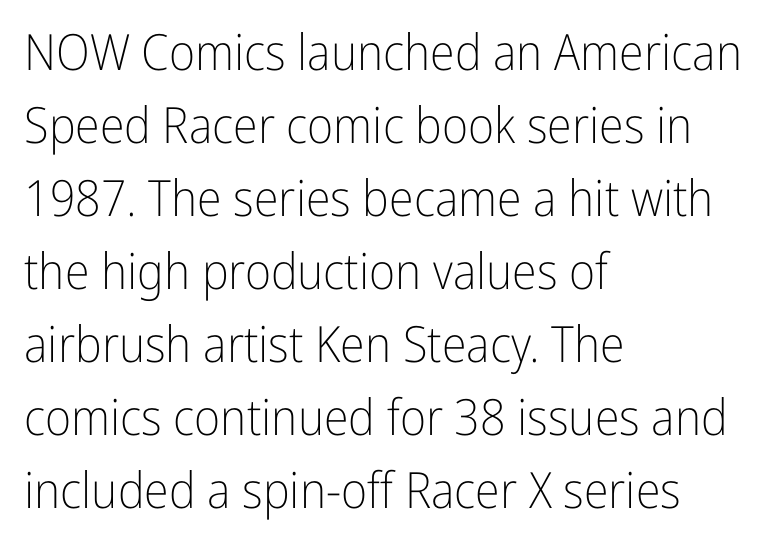
The image shows 50 px light, condensed sans-serif type, upright; set left-aligned, normal line spacing (1.46x), normal letter spacing, not underlined; low stroke contrast and a medium x-height.
